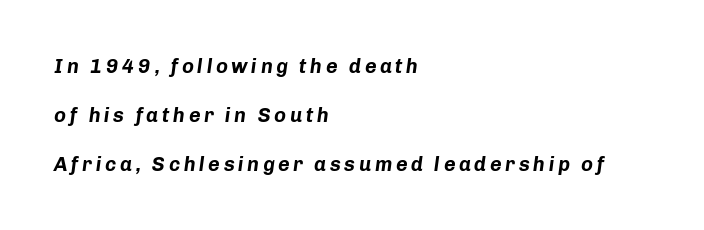
Leading: increased. Letters rest on an invisible, unmarked baseline. Yep, that's italic — everything's leaning. Typesetter's note: full bold, strokes at maximum text heaviness. Horizontal alignment here is leftward, the default for most running prose.
